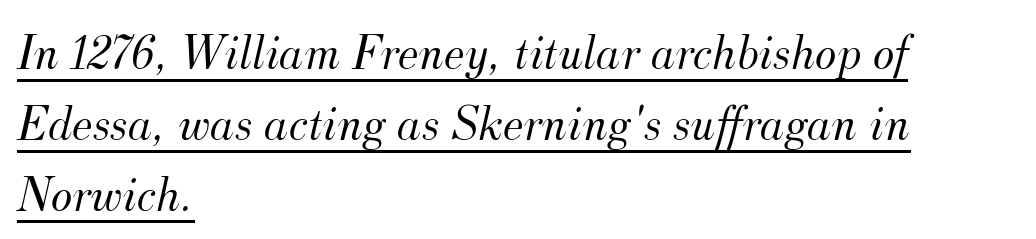
{"serif": "yes", "italic": "yes", "lean": "right", "slant_degrees": 12, "bold": "no", "weight": "light", "width": "normal", "stroke_contrast": "medium", "x_height": "small", "monospaced": "no", "underline": "yes", "align": "left", "line_spacing": "normal", "line_spacing_ratio": 1.39, "letter_spacing": "normal", "letter_spacing_em": 0.0, "glyph_px": 51}
